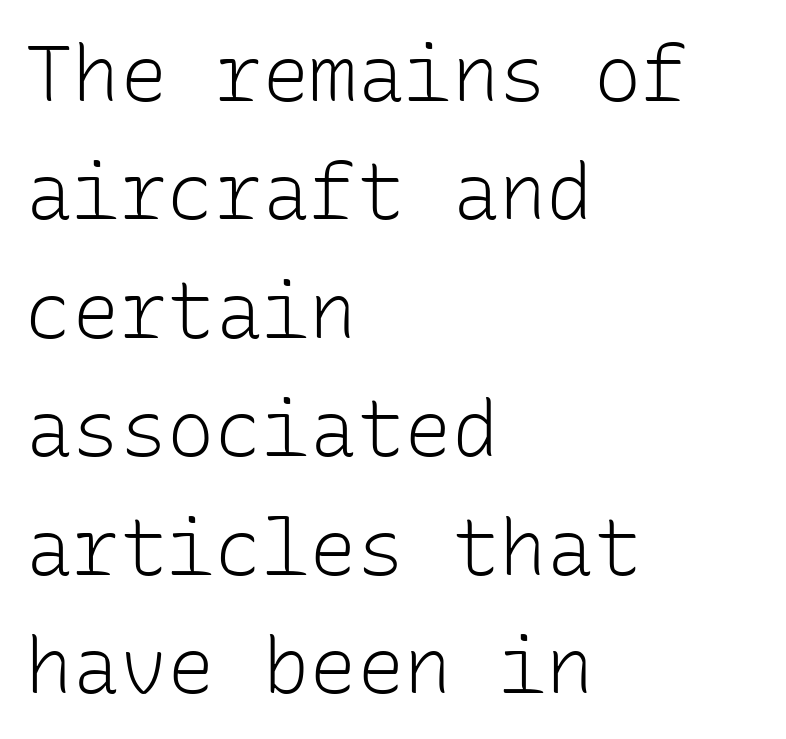
The image shows 79 px light sans-serif type, upright, monospaced; set left-aligned, normal line spacing (1.5x), normal letter spacing, not underlined; low stroke contrast and a medium x-height.
